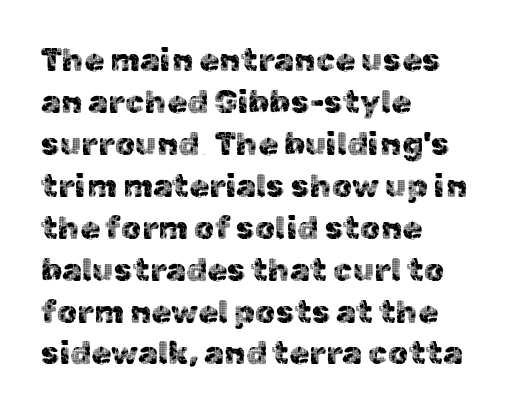
The image shows 32 px sans-serif type, upright; set left-aligned, normal line spacing (1.31x), normal letter spacing, not underlined; a medium x-height.
